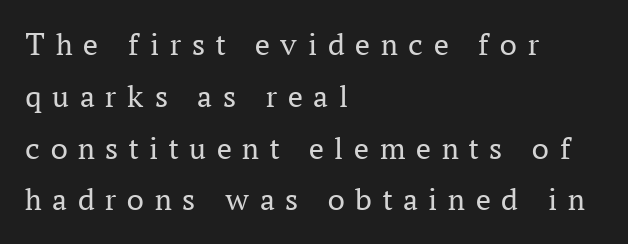
The image shows 33 px regular-weight serif type, upright; set left-aligned, normal line spacing (1.57x), unusually wide letter spacing (+0.33 em), not underlined; medium stroke contrast and a medium x-height.
